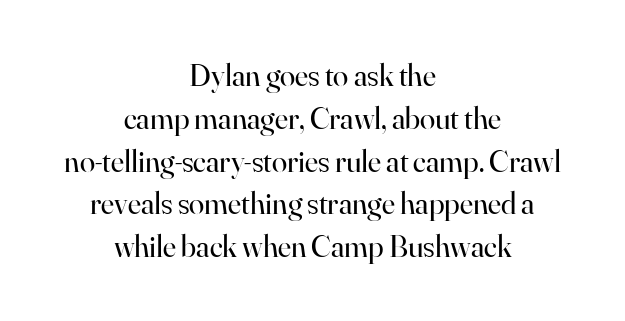
The typesetting does not lean heavy: it is not bold. The passage is arranged like a title page — every line centered. Vertical strokes here are truly vertical. Compared with typical paragraphs, the rows here are spaced about the same. Spacing verdict: proportional, widths tailored to each character.
